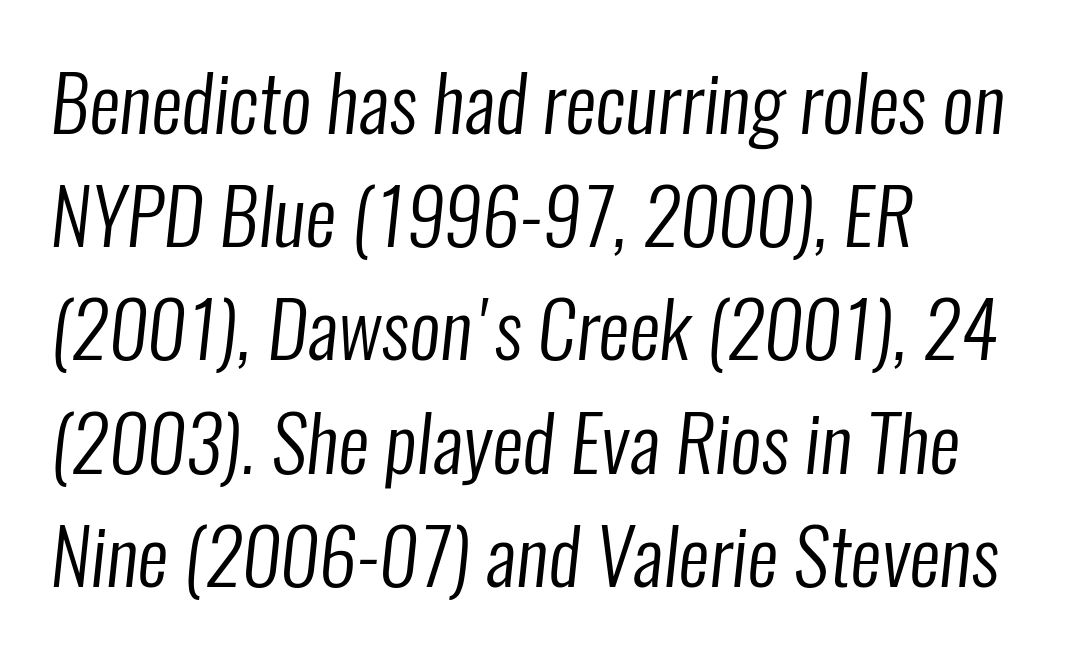
The passage shown is typed in a proportional face where columns would drift. Serifs: no, the terminals of the letterforms are clean. A bare baseline throughout the passage. What's the leading like? Ordinary, nothing unusual.
